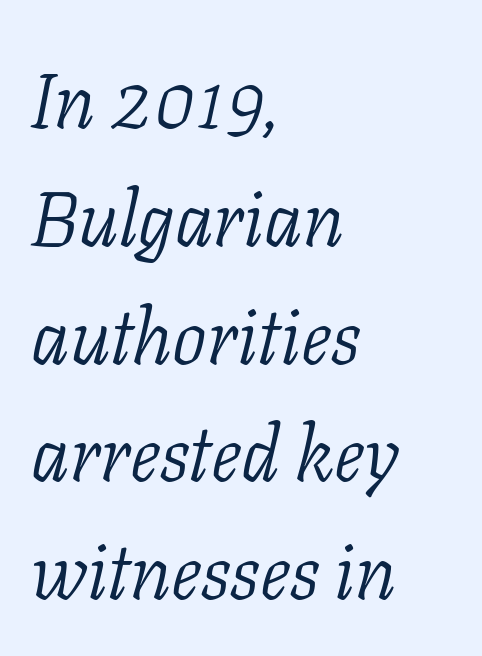
{"serif": "yes", "italic": "yes", "lean": "right", "slant_degrees": 11, "bold": "no", "weight": "light", "width": "normal", "stroke_contrast": "low", "x_height": "medium", "monospaced": "no", "underline": "no", "align": "left", "line_spacing": "normal", "line_spacing_ratio": 1.53, "letter_spacing": "normal", "letter_spacing_em": 0.0, "glyph_px": 77}
